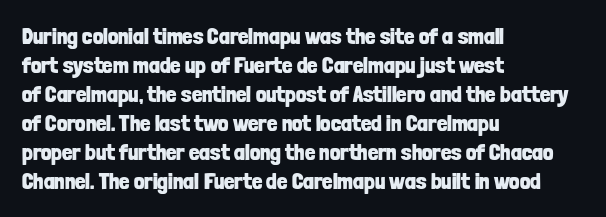
The typography opts for an upright posture over an oblique one. What weight is shown? A full bold with thick strokes. How would I describe the line gaps? Plain and ordinary. Each line starts at the same left margin while the right side varies.
